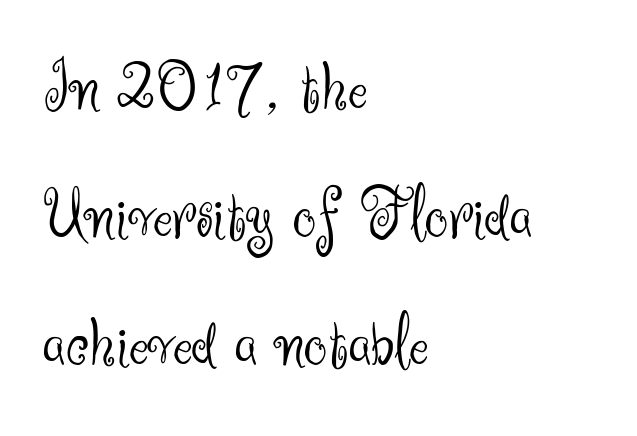
{"serif": "no", "italic": "no", "bold": "no", "weight": "light", "width": "normal", "stroke_contrast": "medium", "x_height": "small", "monospaced": "no", "underline": "no", "align": "left", "line_spacing_ratio": 1.73, "letter_spacing": "normal", "letter_spacing_em": 0.0, "glyph_px": 74}
